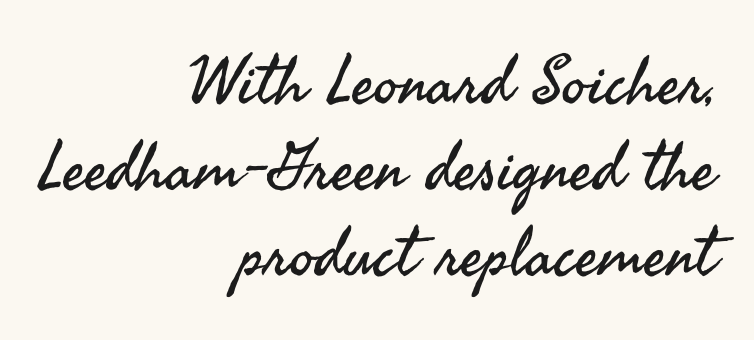
{"serif": "no", "bold": "no", "weight": "regular", "width": "normal", "stroke_contrast": "medium", "x_height": "small", "monospaced": "no", "underline": "no", "align": "right", "line_spacing": "normal", "line_spacing_ratio": 1.28, "letter_spacing": "normal", "letter_spacing_em": 0.0, "glyph_px": 67}
